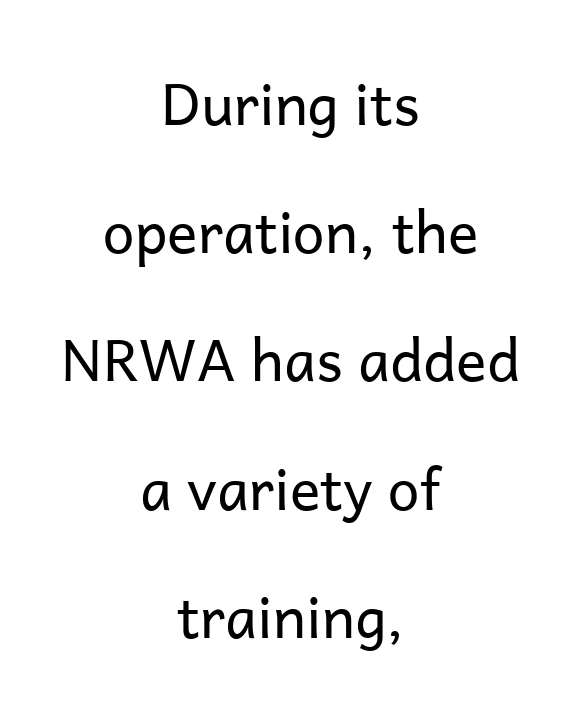
The designer went with a sans here, leaving each stem footless. The block of text is sparse from top to bottom, with ample space between rows. Italic: no, the glyphs are upright roman. Quick note: underline off.
